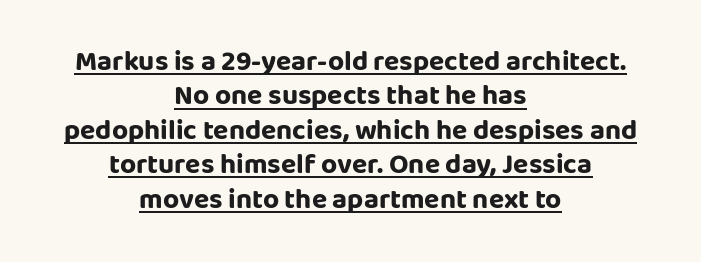
You could not count columns in this text — the font is proportionally spaced. Horizontal alignment here is central, giving a formal, balanced look. Quick note: underline on. The passage shown is typeset with a sans-serif family. The face used here has the dense, thick strokes of a bold. Quick note: not italic, upright.
